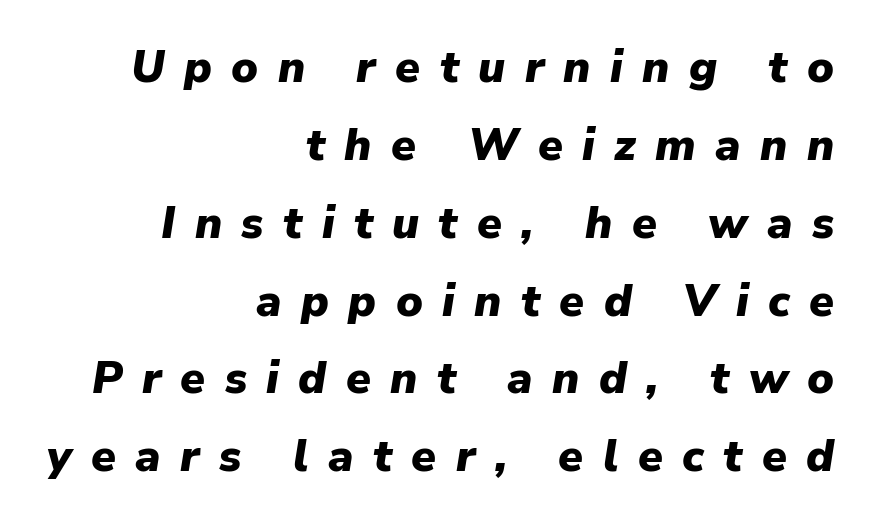
{"italic": "yes", "lean": "right", "slant_degrees": 9, "bold": "yes", "weight": "heavy", "width": "normal", "stroke_contrast": "low", "x_height": "medium", "monospaced": "no", "underline": "no", "align": "right", "line_spacing_ratio": 1.73, "letter_spacing": "wide", "letter_spacing_em": 0.43, "glyph_px": 45}
